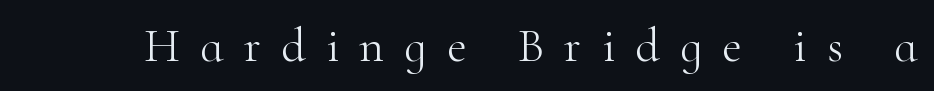
The designer went with a serif here, giving each stem small feet. There is plenty of visible air inserted between adjacent glyphs. Character widths vary here, with narrow letters taking less room than wide ones. Nothing heavy about these letters — not bold at all. The glyphs are unaccompanied by any horizontal stroke below them. In terms of posture, this sample is upright.
